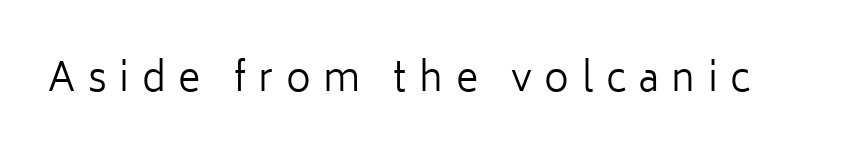
The image shows 38 px regular-weight sans-serif type, upright; set unusually wide letter spacing (+0.33 em), not underlined; low stroke contrast and a medium x-height.
